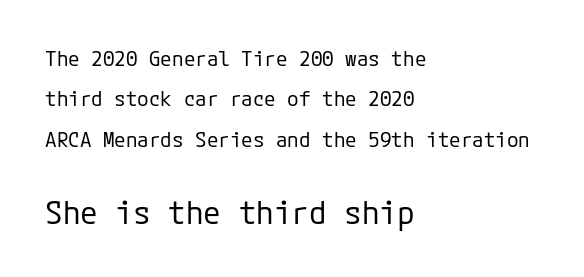
The image shows 32 px regular-weight sans-serif type, upright; set left-aligned, loose line spacing (1.92x), normal letter spacing, not underlined; the second (bottom) block is 1.52x larger; low stroke contrast and a medium x-height.
